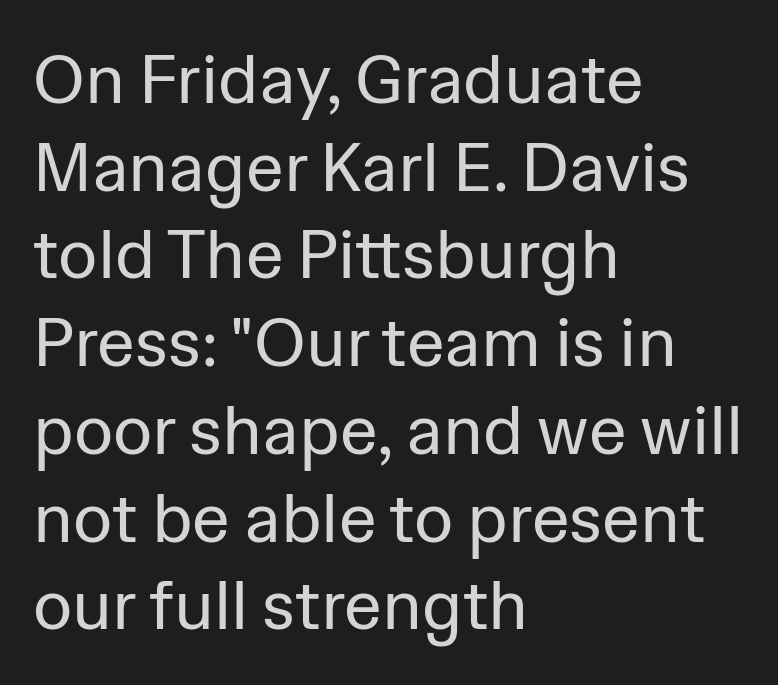
The image shows 68 px regular-weight sans-serif type, upright; set left-aligned, normal line spacing (1.29x), normal letter spacing, not underlined; low stroke contrast and a medium x-height.
